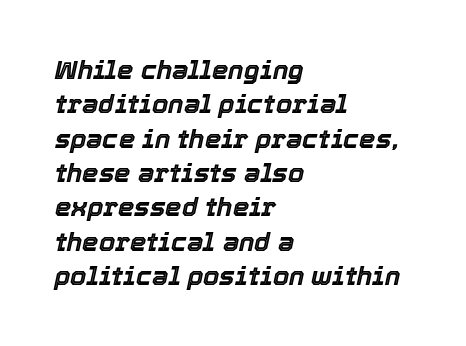
{"italic": "yes", "lean": "right", "slant_degrees": 12, "underline": "no", "align": "left", "line_spacing": "normal", "line_spacing_ratio": 1.32, "letter_spacing": "normal", "letter_spacing_em": 0.0, "glyph_px": 26}
